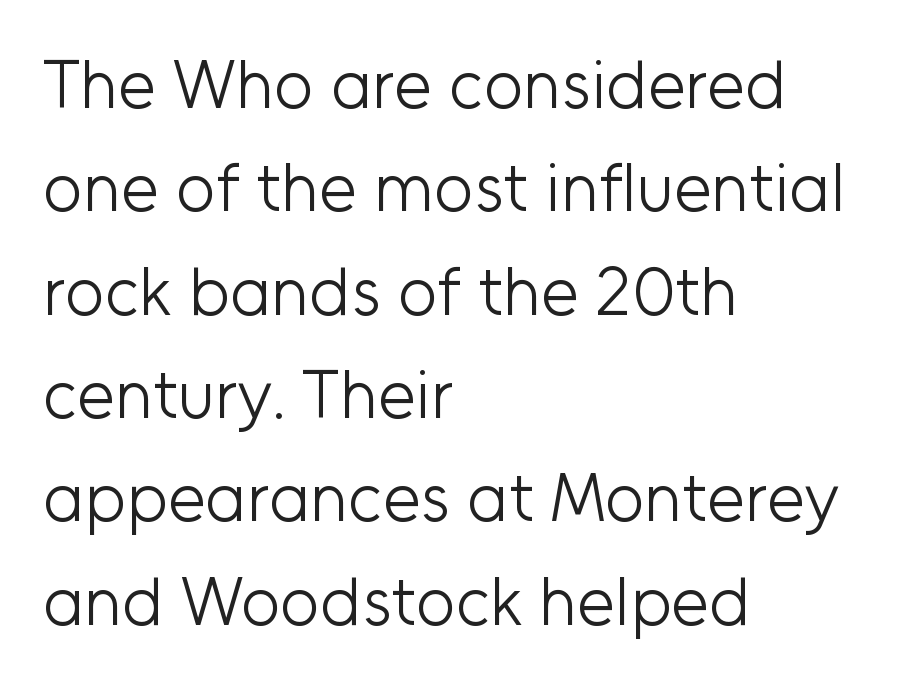
The image shows 68 px light sans-serif type, upright; set left-aligned, normal line spacing (1.52x), normal letter spacing, not underlined; low stroke contrast and a medium x-height.
